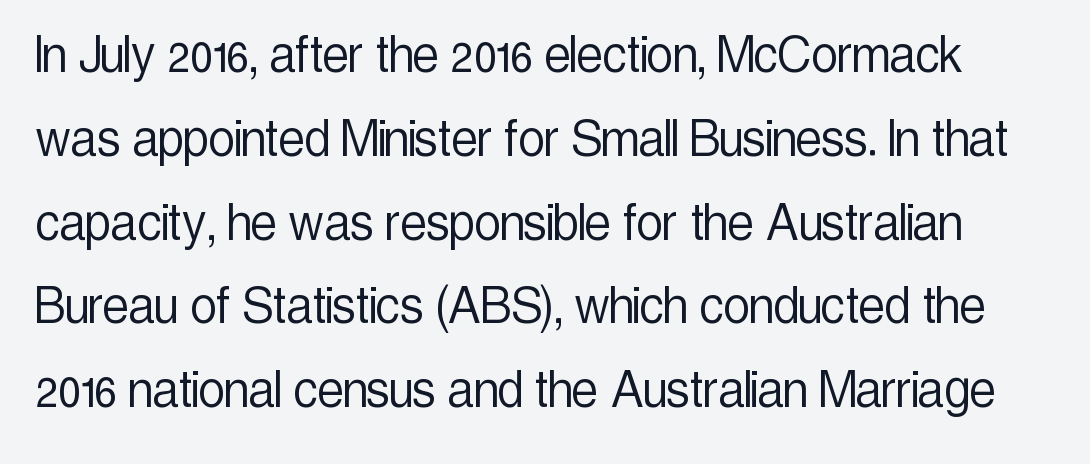
The image shows 59 px light, condensed sans-serif type, upright; set normal line spacing (1.42x), normal letter spacing, not underlined; a medium x-height.
